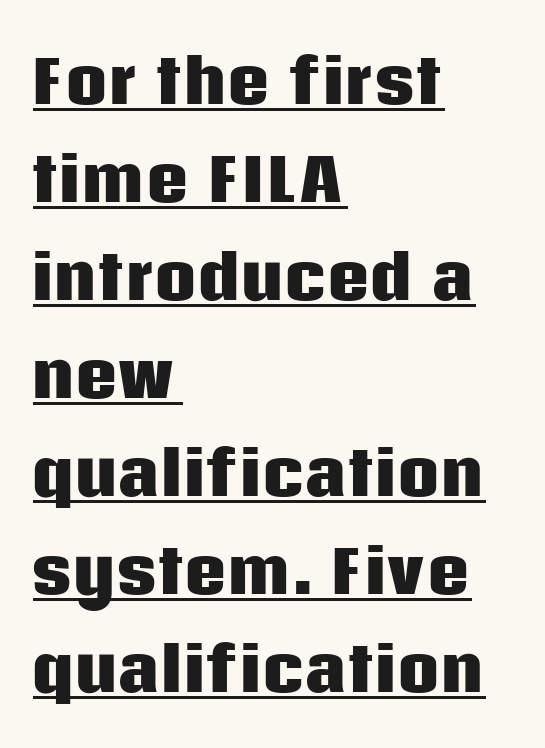
The image shows 59 px heavy sans-serif type, upright; set left-aligned, normal line spacing (1.66x), normal letter spacing, underlined; low stroke contrast and a large x-height.
